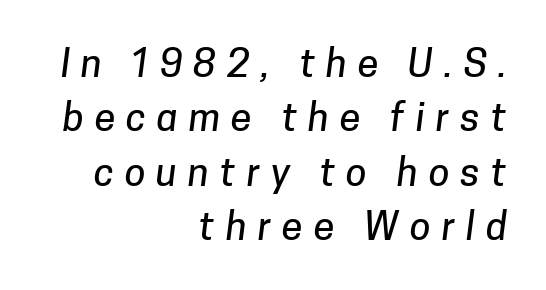
The rows are spaced the way most documents space them. I'd call this a sans setting — the letters go barefoot. Anything drawn beneath the words? Only blank space. Layout note: lines flush right.
